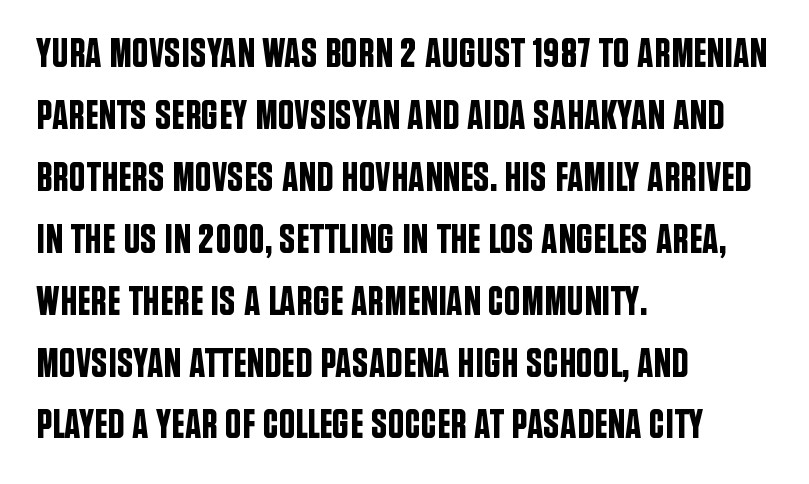
The image shows 41 px condensed sans-serif type, upright; set left-aligned, normal line spacing (1.51x), normal letter spacing, not underlined; low stroke contrast and a large x-height.
